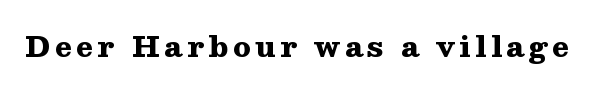
{"serif": "yes", "italic": "no", "bold": "yes", "weight": "heavy", "width": "wide", "stroke_contrast": "medium", "x_height": "medium", "monospaced": "no", "underline": "no", "glyph_px": 28}
